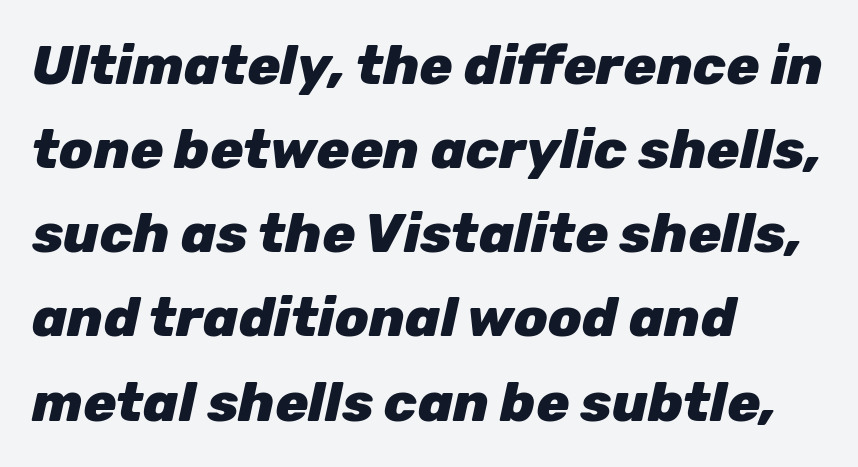
The image shows 55 px heavy type, italic (leaning right); set left-aligned, normal line spacing (1.53x), normal letter spacing, not underlined; low stroke contrast and a medium x-height.
